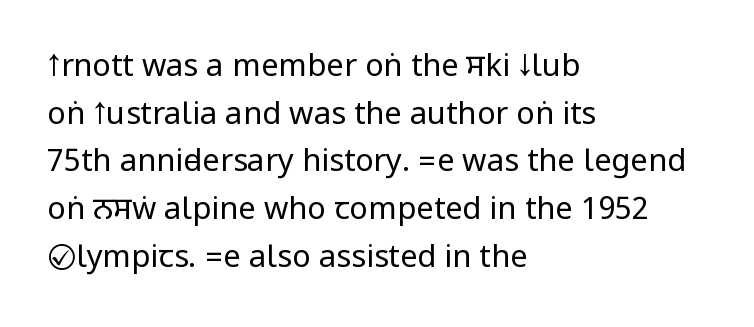
The image shows 31 px regular-weight, condensed sans-serif type, upright; set left-aligned, normal line spacing (1.54x), normal letter spacing, not underlined; low stroke contrast.
